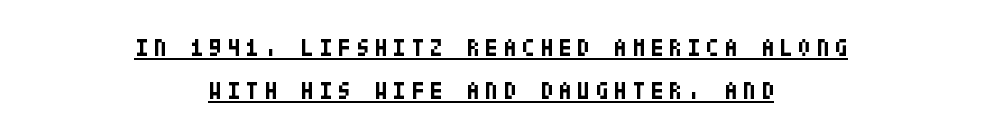
The rendering positions every line midway between the sides. Look at the stroke-to-counter ratio: heavy, a bold. Display-style spreading of the glyphs; the letterfit is very open. The passage shown is underscored from start to finish. Quick note: not italic, upright.
